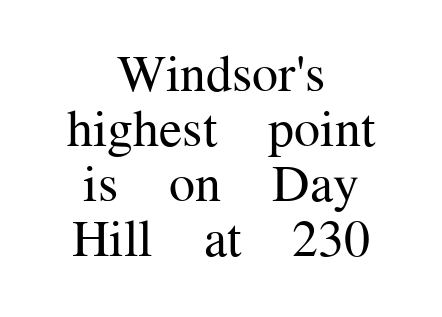
The image shows 52 px regular-weight serif type, upright; set centered, tight line spacing (1.06x), normal letter spacing, not underlined; medium stroke contrast and a medium x-height.
